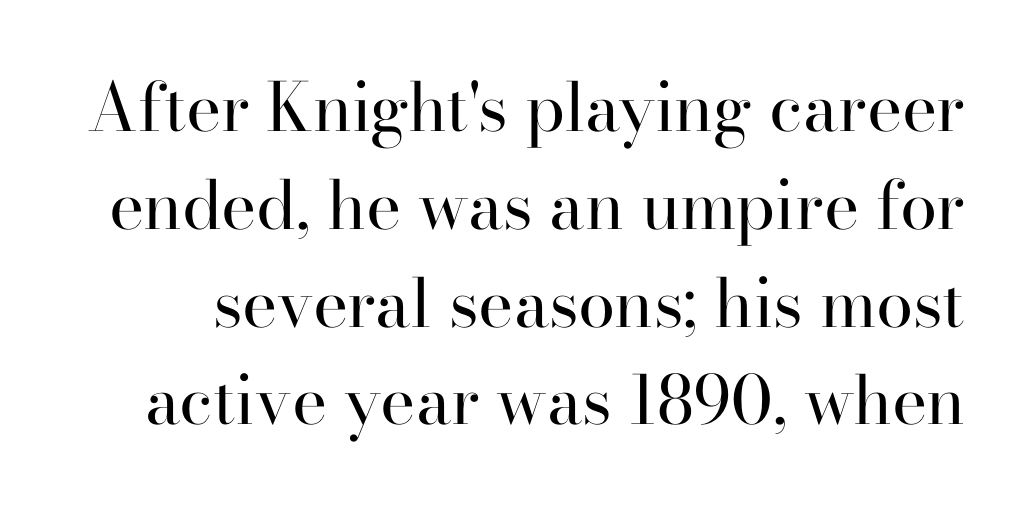
The image shows 67 px regular-weight serif type, upright; set normal line spacing (1.46x), normal letter spacing, not underlined; high stroke contrast and a small x-height.
